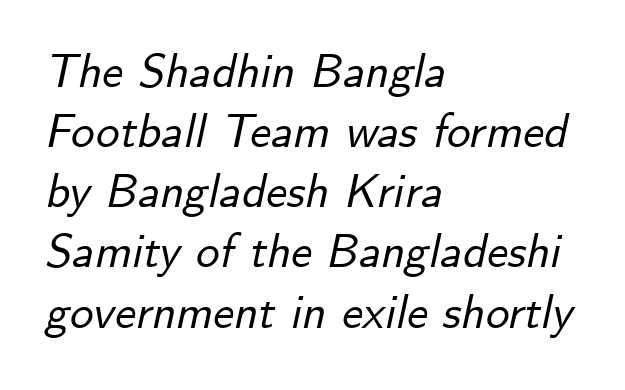
{"italic": "yes", "lean": "right", "slant_degrees": 12, "width": "normal", "stroke_contrast": "low", "x_height": "small", "monospaced": "no", "underline": "no", "align": "left", "line_spacing": "normal", "line_spacing_ratio": 1.28, "letter_spacing": "normal", "letter_spacing_em": 0.0, "glyph_px": 47}
